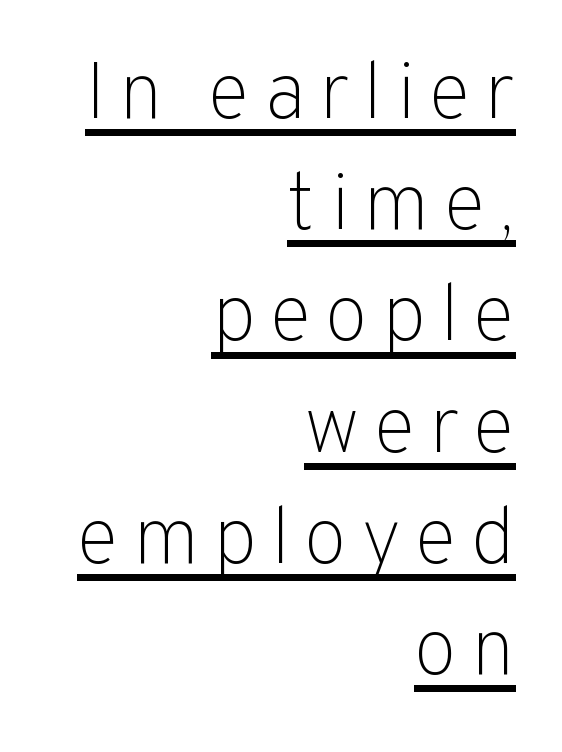
Q: Is the text bold? A: No.
Q: Is the text italic (slanted)? A: No, it is upright.
Q: Is the typeface a serif or a sans-serif typeface? A: Sans-serif.
Q: Is the text underlined? A: Yes.
Q: How is the paragraph aligned? A: Right-aligned.
Q: Is the spacing between lines tight, normal or loose? A: Normal.
Q: Width (condensed, normal, or wide)? A: Normal.
Q: Stroke contrast? A: Low.
Q: x-height? A: Medium.
Q: Monospaced? A: No.
